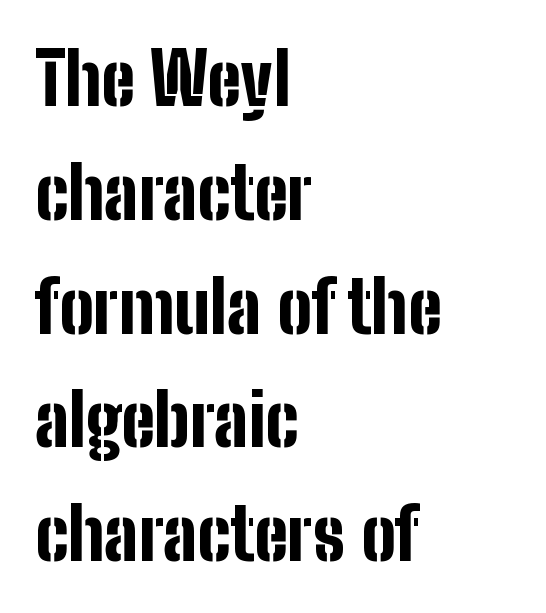
{"serif": "no", "italic": "no", "bold": "yes", "weight": "bold", "width": "condensed", "stroke_contrast": "low", "x_height": "medium", "monospaced": "no", "underline": "no", "align": "left", "line_spacing": "normal", "line_spacing_ratio": 1.58, "letter_spacing": "normal", "letter_spacing_em": 0.0, "glyph_px": 72}
